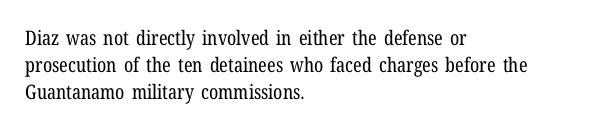
{"italic": "no", "bold": "no", "underline": "no", "align": "left", "line_spacing": "normal", "line_spacing_ratio": 1.36, "letter_spacing": "normal", "letter_spacing_em": 0.0, "glyph_px": 20}
